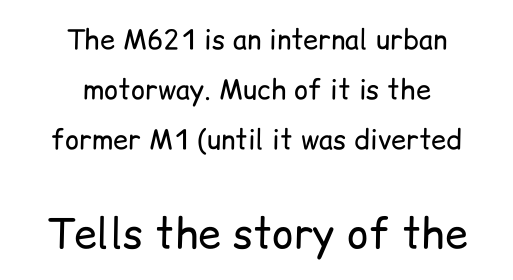
{"serif": "no", "italic": "no", "bold": "no", "weight": "regular", "width": "normal", "stroke_contrast": "low", "x_height": "medium", "monospaced": "no", "underline": "no", "align": "center", "line_spacing_ratio": 1.86, "letter_spacing": "normal", "letter_spacing_em": 0.0, "larger_block": "second", "size_ratio": 1.52, "glyph_px": 41}
